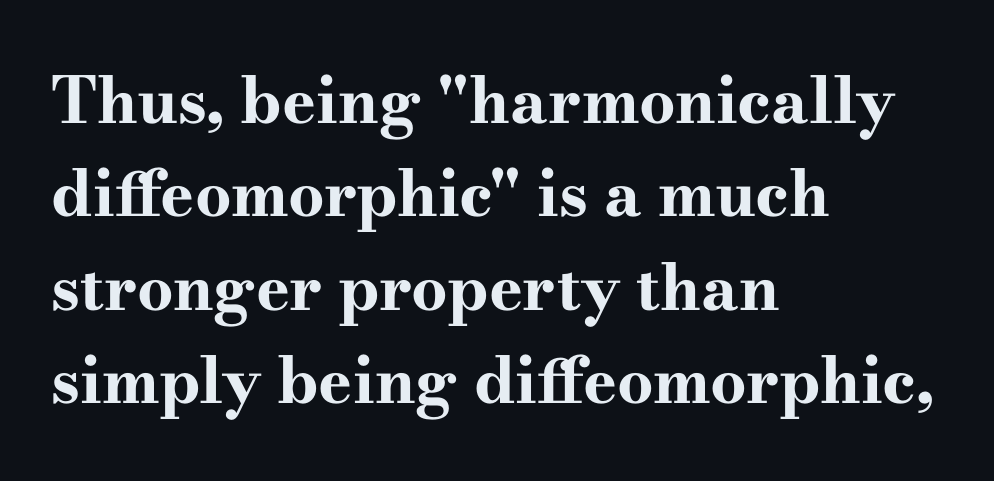
{"serif": "yes", "italic": "no", "bold": "yes", "weight": "bold", "width": "wide", "stroke_contrast": "high", "x_height": "small", "monospaced": "no", "underline": "no", "align": "left", "line_spacing": "normal", "line_spacing_ratio": 1.46, "letter_spacing": "normal", "letter_spacing_em": 0.0, "glyph_px": 64}
